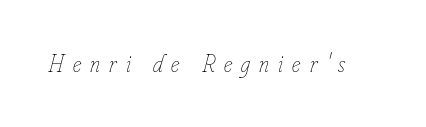
Slant detected: the letters are inclined. The weight would be labelled regular, book, light, or lighter still. Students, note that the glyphs here are deliberately spaced far apart. This rendering features lettering with no underline.
